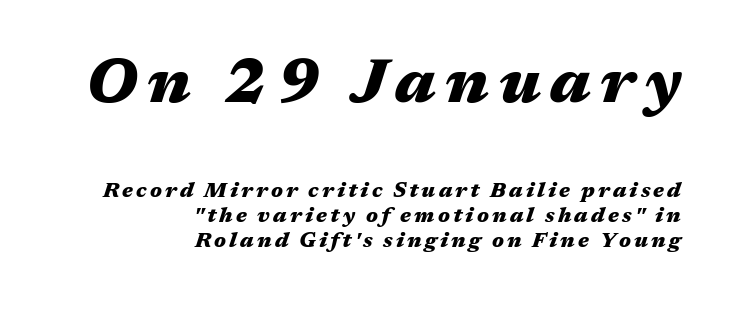
{"italic": "yes", "lean": "right", "slant_degrees": 17, "bold": "yes", "weight": "heavy", "width": "wide", "stroke_contrast": "medium", "x_height": "medium", "monospaced": "no", "underline": "no", "align": "right", "line_spacing_ratio": 1.2, "larger_block": "first", "size_ratio": 3.0, "glyph_px": 63}
